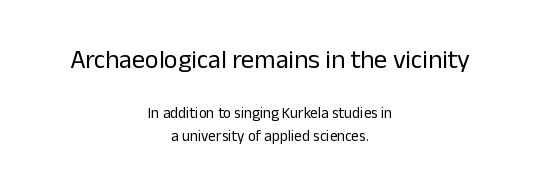
Q: Is the text bold? A: No.
Q: Is the text italic (slanted)? A: No, it is upright.
Q: Is the text underlined? A: No.
Q: How is the paragraph aligned? A: Centered.
Q: Is the spacing between letters normal or unusually wide? A: Normal.
Q: Is the spacing between lines tight, normal or loose? A: Normal.
Q: Which block of text is set in a larger size, the first (top) or the second (bottom)? A: The first (top) one.
